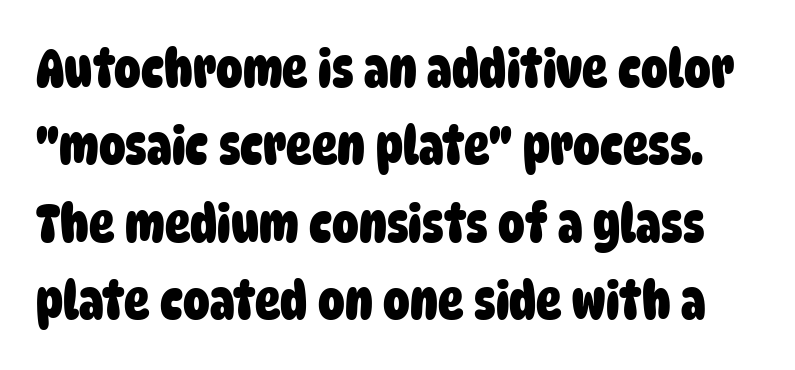
Unlike a traditional serif, this face leaves its strokes unadorned. You could not count columns in this text — the font is proportionally spaced. Descenders are the only things crossing below the line. Does the leading feel generous? No, just average.
